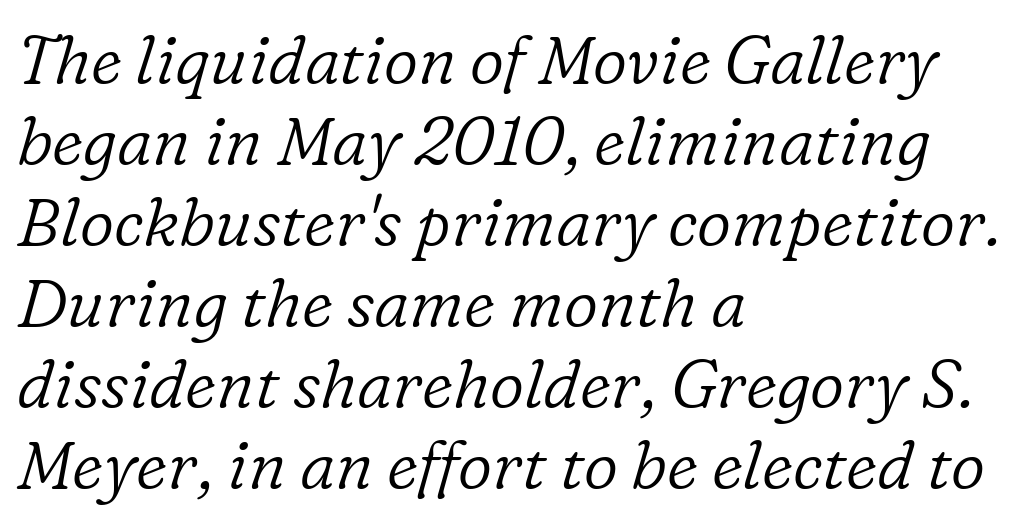
Beneath every word, the page is bare. Note: serifs present on the glyphs. The lines in this sample share a left origin and differ only in where they stop. The letters sit at their default tracking, neither squeezed nor spread. Think of a printed novel: that variable character pitch is what you see here. The face used here has a pronounced slope to its letters.
